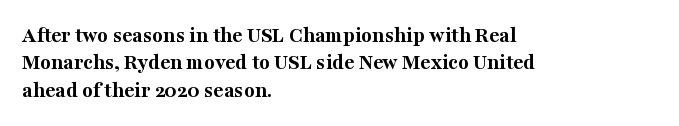
Q: Is the text bold? A: Yes.
Q: Is the text italic (slanted)? A: No, it is upright.
Q: Is the text underlined? A: No.
Q: How is the paragraph aligned? A: Left-aligned.
Q: Is the spacing between letters normal or unusually wide? A: Normal.
Q: Is the spacing between lines tight, normal or loose? A: Normal.
